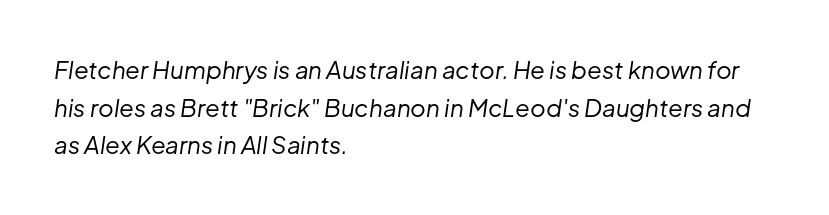
The characters are drawn with everyday or finer stroke widths. Summary of vertical rhythm: regular, with standard interline spacing. A typesetter would call this zero additional tracking. Nobody drew a line under any word here.
